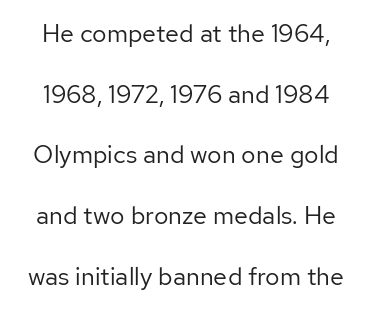
{"italic": "no", "bold": "no", "underline": "no", "align": "center", "line_spacing": "loose", "line_spacing_ratio": 2.43, "letter_spacing": "normal", "letter_spacing_em": 0.0, "glyph_px": 25}
